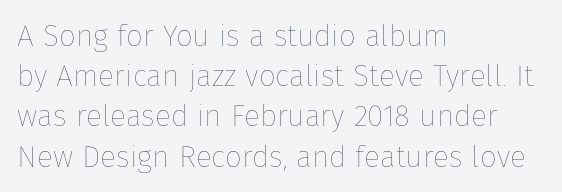
{"italic": "no", "bold": "no", "weight": "thin", "width": "normal", "stroke_contrast": "low", "x_height": "medium", "monospaced": "no", "underline": "no", "align": "left", "line_spacing": "normal", "line_spacing_ratio": 1.34, "letter_spacing": "normal", "letter_spacing_em": 0.0, "glyph_px": 30}
